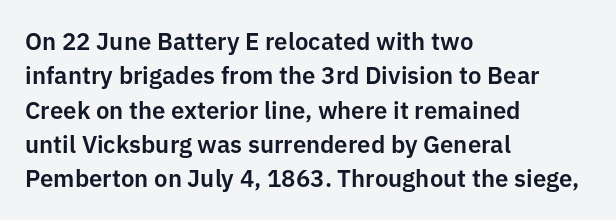
Q: Is the text italic (slanted)? A: No, it is upright.
Q: Is the text underlined? A: No.
Q: How is the paragraph aligned? A: Left-aligned.
Q: Is the spacing between letters normal or unusually wide? A: Normal.
Q: Is the spacing between lines tight, normal or loose? A: Normal.
